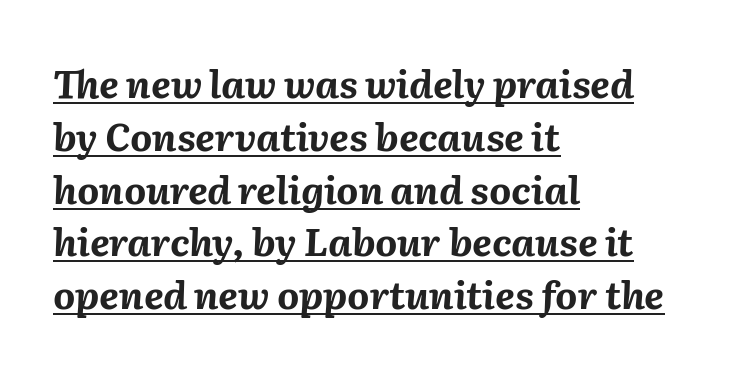
Q: Is the text bold? A: Yes.
Q: Is the text italic (slanted)? A: Yes, it leans right by about 2 degrees.
Q: Is the text underlined? A: Yes.
Q: How is the paragraph aligned? A: Left-aligned.
Q: Is the spacing between letters normal or unusually wide? A: Normal.
Q: Is the spacing between lines tight, normal or loose? A: Normal.
Q: Width (condensed, normal, or wide)? A: Normal.
Q: Stroke contrast? A: Medium.
Q: x-height? A: Medium.
Q: Monospaced? A: No.
